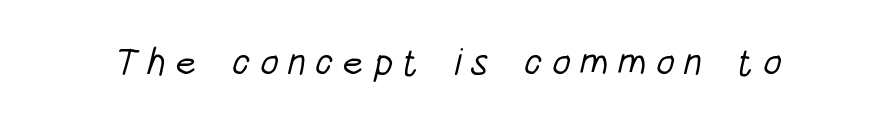
The space beneath each line is pristine and unruled. Unlike a traditional serif, this face leaves its strokes unadorned. Weight class: somewhere from thin through regular. A typesetter would call this heavily tracked-out type. The face used here is proportionally spaced, like ordinary book or web type.
